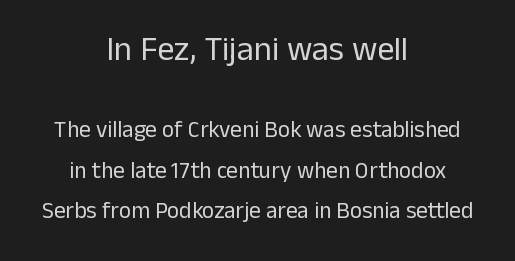
{"serif": "no", "italic": "no", "bold": "no", "weight": "regular", "width": "normal", "stroke_contrast": "low", "x_height": "medium", "monospaced": "no", "underline": "no", "align": "center", "line_spacing_ratio": 1.76, "letter_spacing": "normal", "letter_spacing_em": 0.0, "larger_block": "first", "size_ratio": 1.48, "glyph_px": 34}
